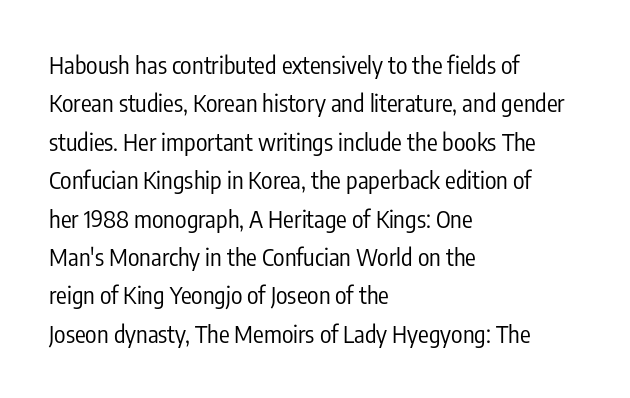
{"italic": "no", "bold": "no", "underline": "no", "align": "left", "line_spacing": "normal", "line_spacing_ratio": 1.6, "letter_spacing": "normal", "letter_spacing_em": 0.0, "glyph_px": 24}
